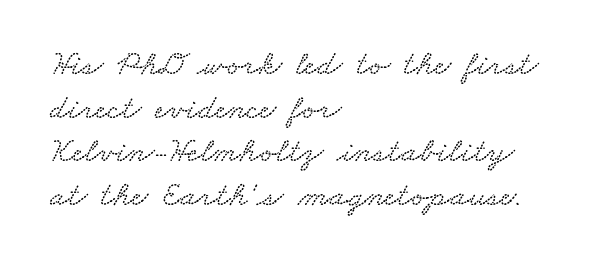
Words appear dense and cohesive because spacing is normal. The rows are spaced the way most documents space them. Type without underlining. These lines stack with their left ends in a neat column. Is this a fixed-width face? No — the glyphs have proportional, varying widths.
